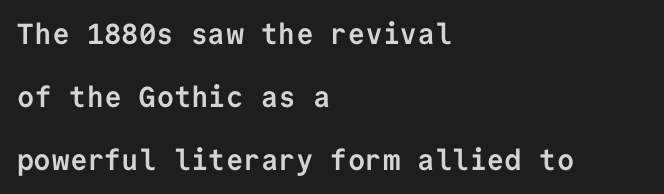
{"serif": "no", "italic": "no", "bold": "yes", "weight": "semibold", "width": "normal", "stroke_contrast": "low", "x_height": "medium", "monospaced": "yes", "underline": "no", "align": "left", "line_spacing": "loose", "line_spacing_ratio": 2.18, "letter_spacing": "normal", "letter_spacing_em": 0.0, "glyph_px": 29}
